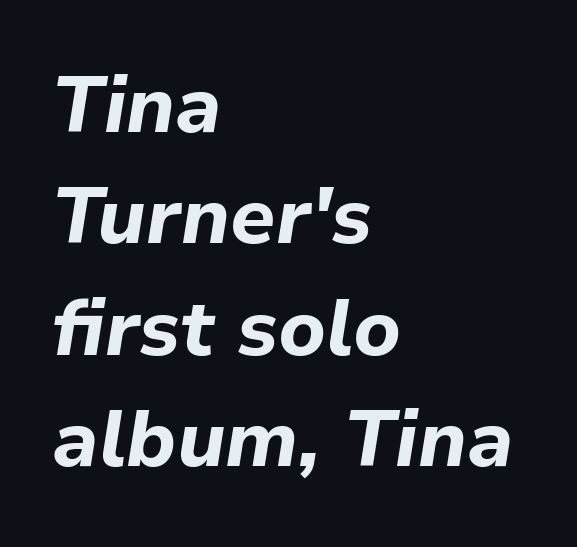
The image shows 79 px bold type, italic (leaning right); set left-aligned, normal line spacing (1.41x), normal letter spacing, not underlined; low stroke contrast and a medium x-height.
